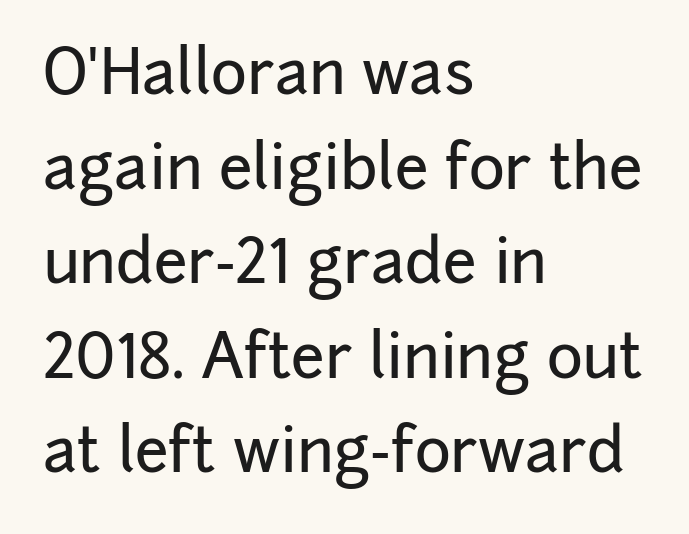
Q: Is the text italic (slanted)? A: No, it is upright.
Q: Is the typeface a serif or a sans-serif typeface? A: Sans-serif.
Q: Is the text underlined? A: No.
Q: How is the paragraph aligned? A: Left-aligned.
Q: Is the spacing between letters normal or unusually wide? A: Normal.
Q: Is the spacing between lines tight, normal or loose? A: Normal.
Q: Width (condensed, normal, or wide)? A: Normal.
Q: Stroke contrast? A: Low.
Q: x-height? A: Medium.
Q: Monospaced? A: No.
